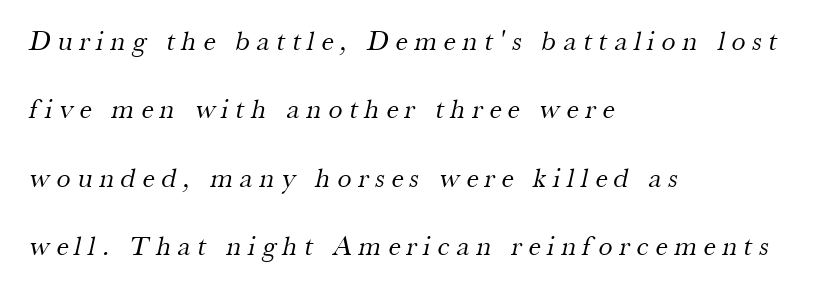
The characters are drawn with everyday or finer stroke widths. Here the glyphs are tracked loosely, breaking word shapes into spaced letters. Anything drawn beneath the words? Only blank space. Letterform terminals end in serifs throughout the passage. Horizontally, the lines are justified to the leading edge only.
